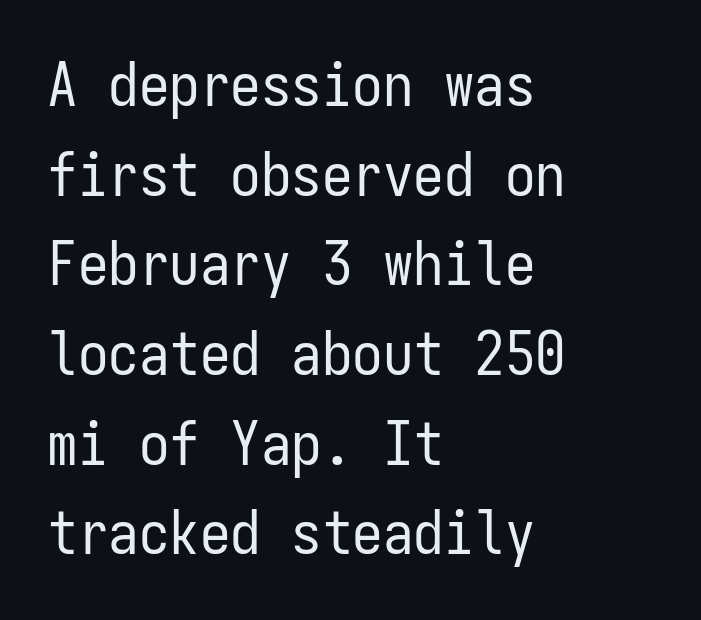
The image shows 61 px regular-weight, condensed sans-serif type, upright, monospaced; set left-aligned, normal line spacing (1.47x), normal letter spacing, not underlined; low stroke contrast and a medium x-height.
